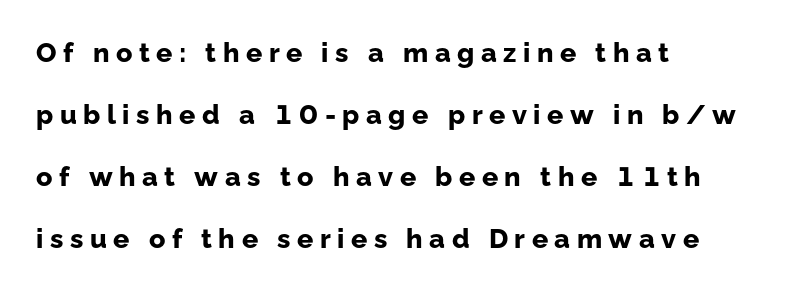
Q: Is the text bold? A: Yes.
Q: Is the text italic (slanted)? A: No, it is upright.
Q: Is the text underlined? A: No.
Q: How is the paragraph aligned? A: Left-aligned.
Q: Is the spacing between letters normal or unusually wide? A: Unusually wide.
Q: Is the spacing between lines tight, normal or loose? A: Loose.
